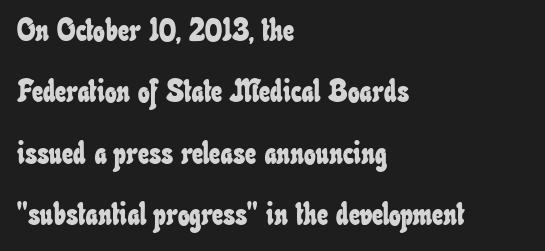
{"width": "condensed", "stroke_contrast": "low", "x_height": "small", "monospaced": "no", "underline": "no", "align": "left", "line_spacing": "loose", "line_spacing_ratio": 1.98, "letter_spacing": "normal", "letter_spacing_em": 0.0, "glyph_px": 31}
